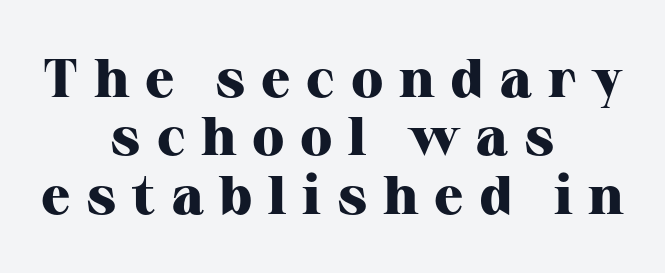
Q: Is the text bold? A: Yes.
Q: Is the text italic (slanted)? A: No, it is upright.
Q: Is the typeface a serif or a sans-serif typeface? A: Serif.
Q: Is the text underlined? A: No.
Q: How is the paragraph aligned? A: Centered.
Q: Is the spacing between letters normal or unusually wide? A: Unusually wide.
Q: Is the spacing between lines tight, normal or loose? A: Tight.
Q: Width (condensed, normal, or wide)? A: Normal.
Q: Stroke contrast? A: High.
Q: x-height? A: Medium.
Q: Monospaced? A: No.
